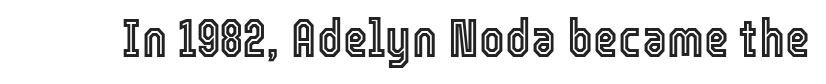
Q: Is the text italic (slanted)? A: No, it is upright.
Q: Is the text underlined? A: No.
Q: Is the spacing between letters normal or unusually wide? A: Normal.
Q: Width (condensed, normal, or wide)? A: Condensed.
Q: x-height? A: Medium.
Q: Monospaced? A: No.
